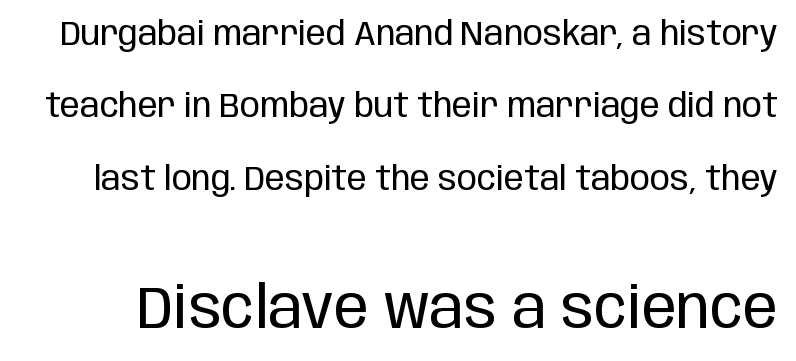
Q: Is the text bold? A: No.
Q: Is the text italic (slanted)? A: No, it is upright.
Q: Is the typeface a serif or a sans-serif typeface? A: Sans-serif.
Q: Is the text underlined? A: No.
Q: Is the spacing between letters normal or unusually wide? A: Normal.
Q: Is the spacing between lines tight, normal or loose? A: Loose.
Q: Which block of text is set in a larger size, the first (top) or the second (bottom)? A: The second (bottom) one.
Q: Width (condensed, normal, or wide)? A: Condensed.
Q: Stroke contrast? A: Low.
Q: x-height? A: Large.
Q: Monospaced? A: No.
